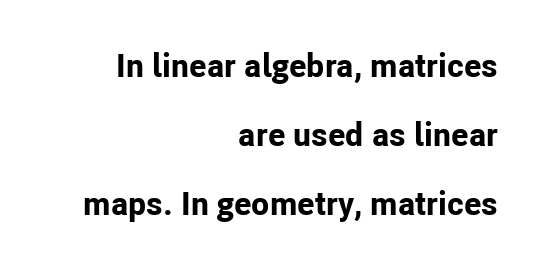
If you drew a ruler down the right edge, every line would touch it. Vertical spacing — loose. In terms of letterspacing, this is plain default setting. Each glyph is drawn with heavy, bold strokes. Looks like regular typesetting: each glyph gets only the width it needs.
